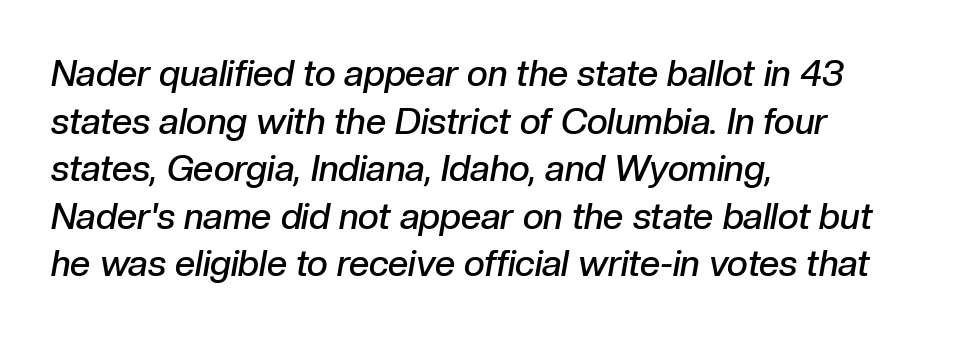
Students, this is semibold: more ink than regular, less than bold. Glance below the letters and you will spot only blank space. The setting favours the left margin, as ordinary paragraphs usually do. The passage shown is typed in a proportional face where columns would drift. The glyphs look as if they've been sheared to an angle.
